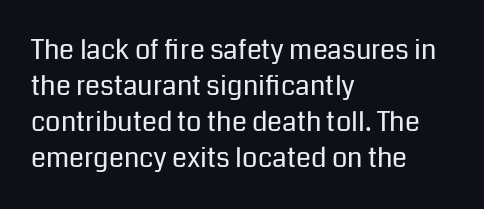
A clean baseline with only descenders dipping below it. The letters stand upright; this is a roman face. The letterforms sit shoulder to shoulder at normal distance. The compositor pushed each line to the left boundary.
